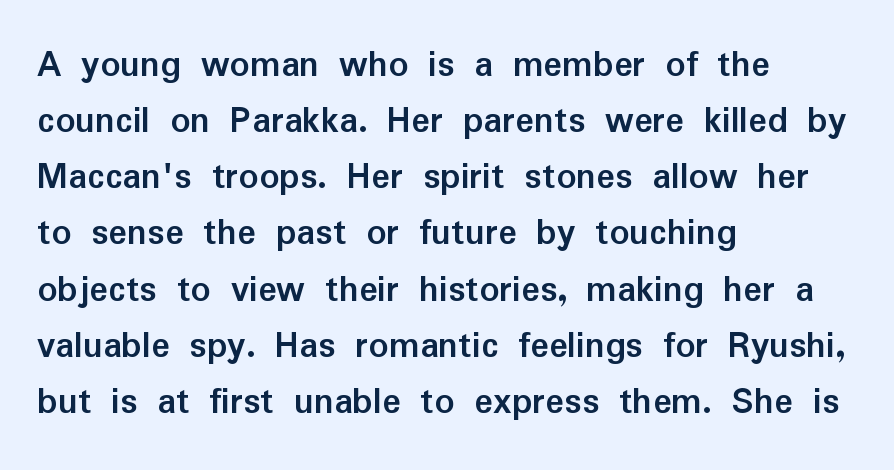
{"serif": "no", "italic": "no", "bold": "yes", "weight": "semibold", "width": "normal", "stroke_contrast": "low", "x_height": "medium", "monospaced": "no", "underline": "no", "align": "left", "line_spacing": "normal", "line_spacing_ratio": 1.44, "letter_spacing": "normal", "letter_spacing_em": 0.0, "glyph_px": 39}
